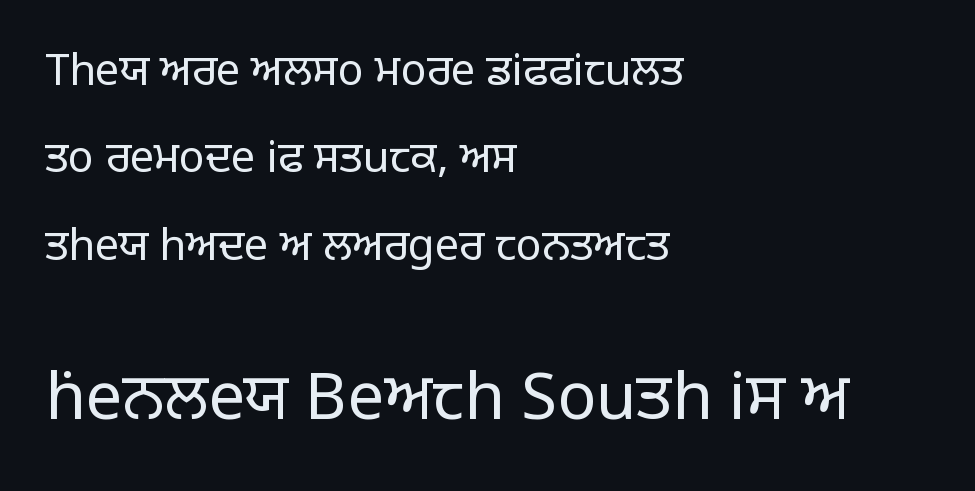
{"serif": "no", "italic": "no", "bold": "no", "weight": "regular", "width": "normal", "stroke_contrast": "low", "x_height": "large", "monospaced": "no", "underline": "no", "align": "left", "line_spacing": "loose", "line_spacing_ratio": 2.03, "letter_spacing": "normal", "letter_spacing_em": 0.0, "larger_block": "second", "size_ratio": 1.51, "glyph_px": 65}
